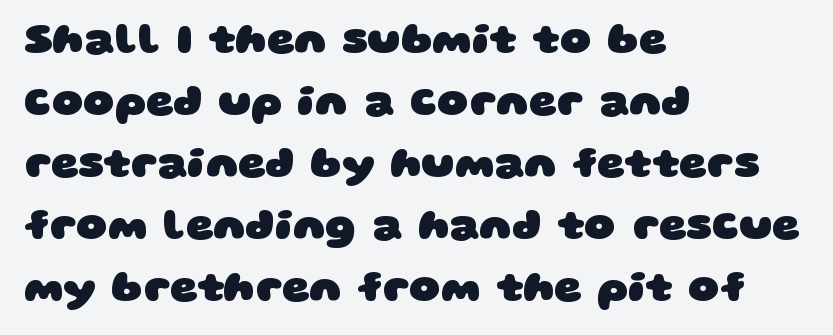
{"serif": "no", "bold": "yes", "weight": "heavy", "width": "wide", "stroke_contrast": "low", "x_height": "large", "monospaced": "no", "underline": "no", "align": "left", "line_spacing": "normal", "line_spacing_ratio": 1.44, "letter_spacing": "normal", "letter_spacing_em": 0.0, "glyph_px": 43}
